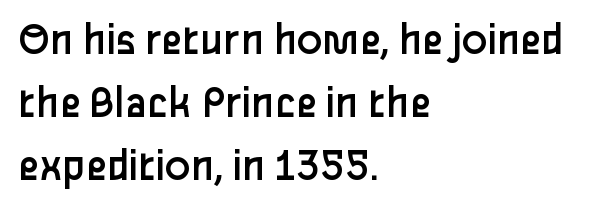
The image shows 47 px regular-weight sans-serif type, upright; set left-aligned, normal line spacing (1.34x), normal letter spacing, not underlined; low stroke contrast and a medium x-height.
